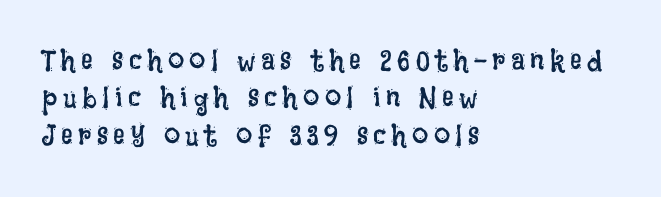
Q: Is the text bold? A: No.
Q: Is the text italic (slanted)? A: No, it is upright.
Q: Is the text underlined? A: No.
Q: How is the paragraph aligned? A: Left-aligned.
Q: Is the spacing between lines tight, normal or loose? A: Normal.
Q: Width (condensed, normal, or wide)? A: Condensed.
Q: Stroke contrast? A: Low.
Q: x-height? A: Large.
Q: Monospaced? A: No.
